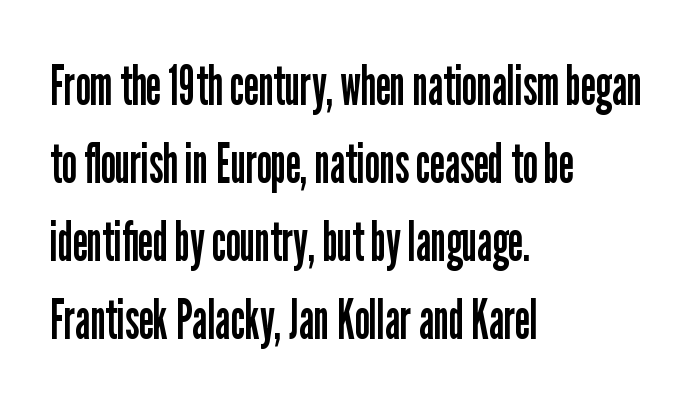
The image shows 56 px regular-weight, condensed sans-serif type, upright; set left-aligned, normal line spacing (1.39x), normal letter spacing, not underlined; low stroke contrast and a medium x-height.
